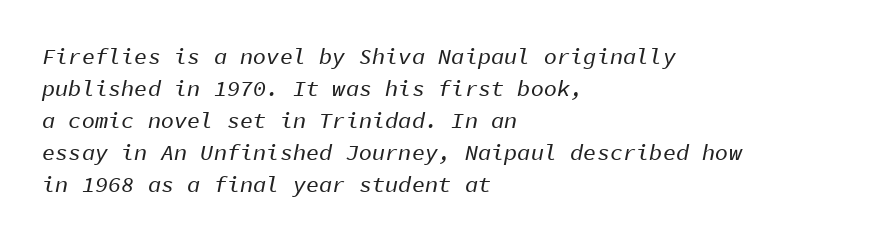
{"italic": "yes", "lean": "right", "slant_degrees": 11, "underline": "no", "align": "left", "line_spacing": "normal", "line_spacing_ratio": 1.45, "letter_spacing": "normal", "letter_spacing_em": 0.0, "glyph_px": 22}
